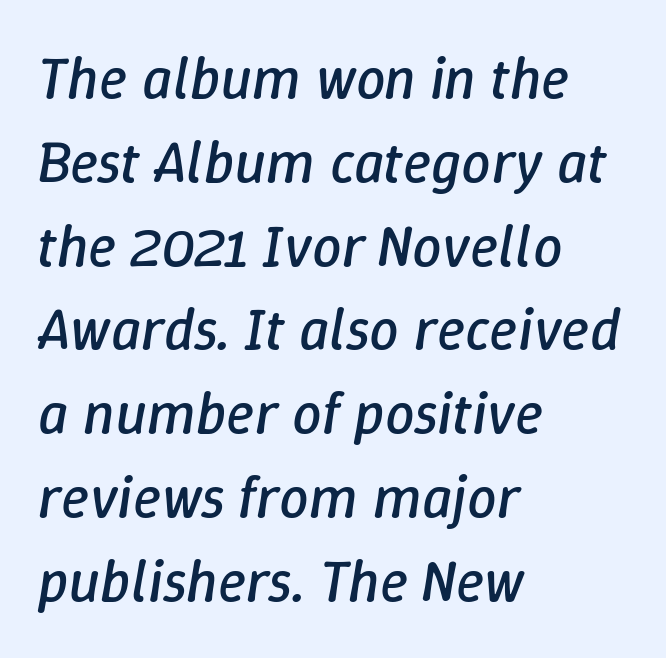
{"italic": "yes", "lean": "right", "slant_degrees": 9, "bold": "no", "weight": "regular", "width": "normal", "stroke_contrast": "low", "x_height": "medium", "monospaced": "no", "underline": "no", "align": "left", "line_spacing": "normal", "line_spacing_ratio": 1.42, "letter_spacing": "normal", "letter_spacing_em": 0.0, "glyph_px": 59}
